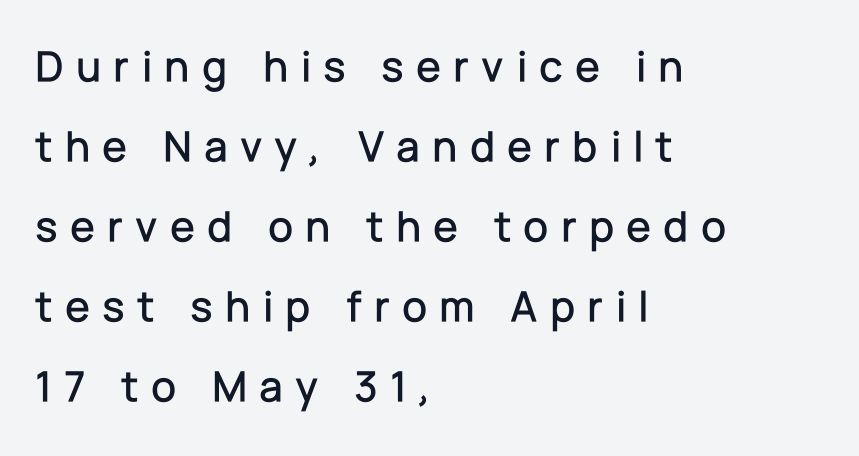
Q: Is the text italic (slanted)? A: No, it is upright.
Q: Is the typeface a serif or a sans-serif typeface? A: Sans-serif.
Q: Is the text underlined? A: No.
Q: How is the paragraph aligned? A: Left-aligned.
Q: Is the spacing between letters normal or unusually wide? A: Unusually wide.
Q: Width (condensed, normal, or wide)? A: Normal.
Q: Stroke contrast? A: Low.
Q: x-height? A: Medium.
Q: Monospaced? A: No.
